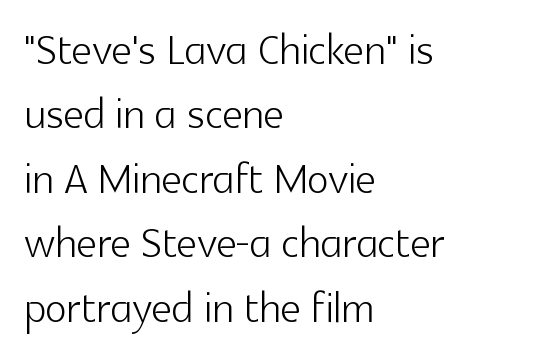
Q: Is the text bold? A: No.
Q: Is the text italic (slanted)? A: No, it is upright.
Q: Is the typeface a serif or a sans-serif typeface? A: Sans-serif.
Q: Is the text underlined? A: No.
Q: How is the paragraph aligned? A: Left-aligned.
Q: Is the spacing between letters normal or unusually wide? A: Normal.
Q: Is the spacing between lines tight, normal or loose? A: Tight.
Q: Width (condensed, normal, or wide)? A: Normal.
Q: x-height? A: Medium.
Q: Monospaced? A: No.
